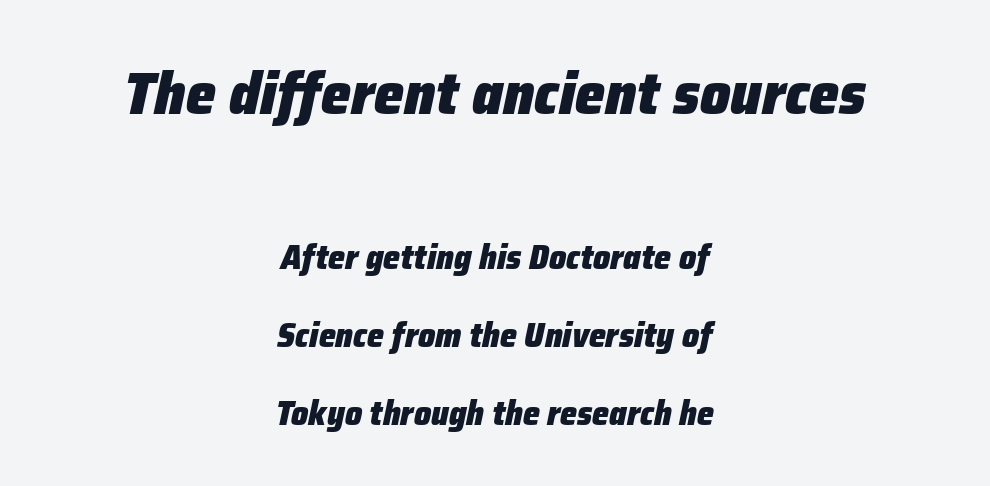
Q: Is the text bold? A: Yes.
Q: Is the text italic (slanted)? A: Yes, it leans right by about 12 degrees.
Q: Is the text underlined? A: No.
Q: How is the paragraph aligned? A: Centered.
Q: Is the spacing between letters normal or unusually wide? A: Normal.
Q: Is the spacing between lines tight, normal or loose? A: Loose.
Q: Which block of text is set in a larger size, the first (top) or the second (bottom)? A: The first (top) one.
Q: Width (condensed, normal, or wide)? A: Normal.
Q: Stroke contrast? A: Low.
Q: x-height? A: Medium.
Q: Monospaced? A: No.
